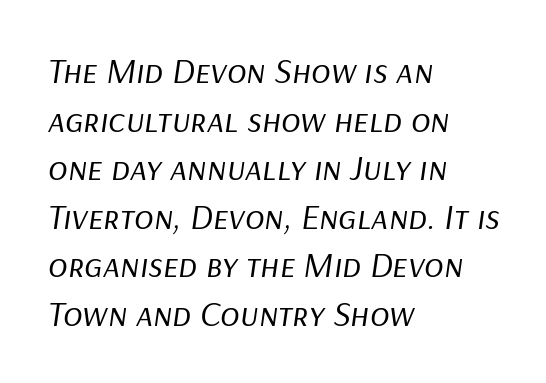
Q: Is the text bold? A: No.
Q: Is the text italic (slanted)? A: Yes, it leans right by about 9 degrees.
Q: Is the text underlined? A: No.
Q: How is the paragraph aligned? A: Left-aligned.
Q: Is the spacing between letters normal or unusually wide? A: Normal.
Q: Is the spacing between lines tight, normal or loose? A: Normal.
Q: Width (condensed, normal, or wide)? A: Normal.
Q: Stroke contrast? A: Low.
Q: x-height? A: Medium.
Q: Monospaced? A: No.
